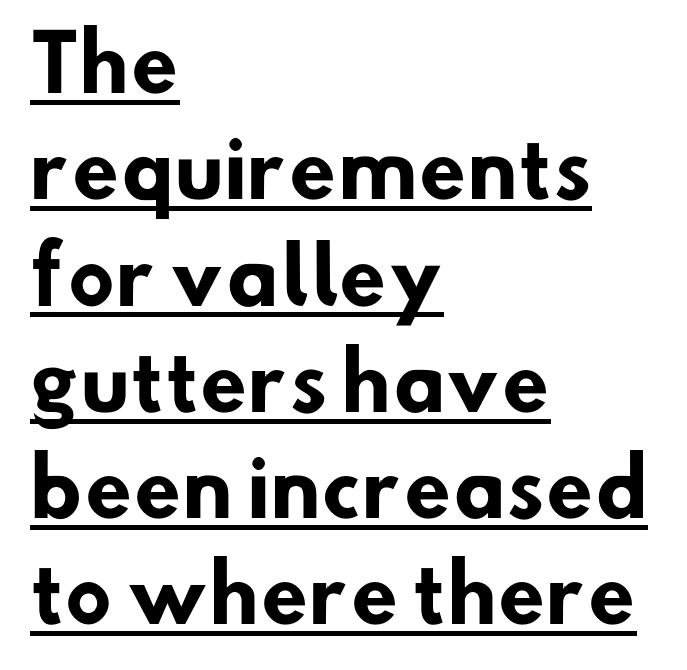
Q: Is the text bold? A: Yes.
Q: Is the typeface a serif or a sans-serif typeface? A: Sans-serif.
Q: Is the text underlined? A: Yes.
Q: How is the paragraph aligned? A: Left-aligned.
Q: Is the spacing between letters normal or unusually wide? A: Normal.
Q: Is the spacing between lines tight, normal or loose? A: Normal.
Q: Width (condensed, normal, or wide)? A: Normal.
Q: Stroke contrast? A: Low.
Q: x-height? A: Small.
Q: Monospaced? A: No.
